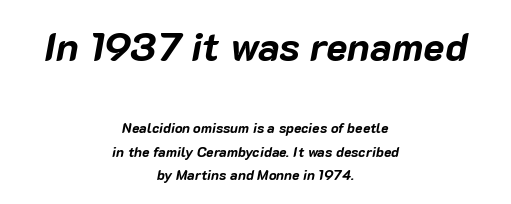
An italicized treatment has been applied to the whole sample. Clear beneath every line of the passage. Summary of vertical rhythm: regular, with standard interline spacing. Is the type bold? Yes — the strokes are clearly thick and heavy. Nothing unusual about the tracking: characters are spaced as the font intends. The rendering uses natural spacing where letterforms have individual widths.
